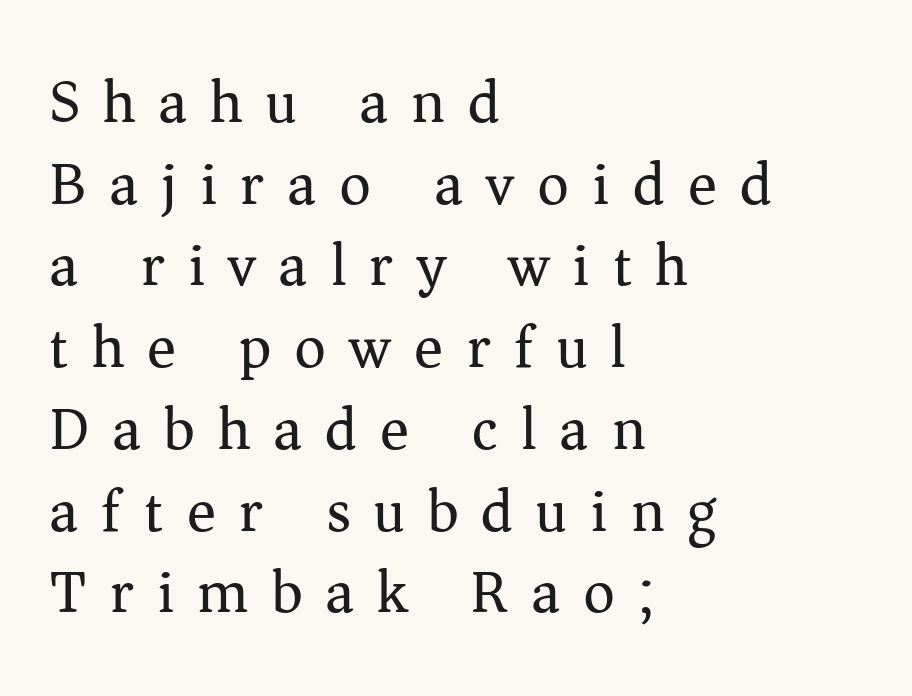
Q: Is the text bold? A: No.
Q: Is the text italic (slanted)? A: No, it is upright.
Q: Is the typeface a serif or a sans-serif typeface? A: Serif.
Q: Is the text underlined? A: No.
Q: How is the paragraph aligned? A: Left-aligned.
Q: Is the spacing between letters normal or unusually wide? A: Unusually wide.
Q: Is the spacing between lines tight, normal or loose? A: Normal.
Q: Width (condensed, normal, or wide)? A: Normal.
Q: Stroke contrast? A: Medium.
Q: x-height? A: Medium.
Q: Monospaced? A: No.
